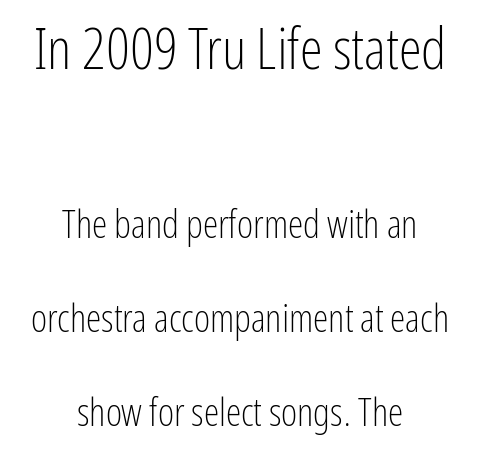
Q: Is the text bold? A: No.
Q: Is the text italic (slanted)? A: No, it is upright.
Q: Is the typeface a serif or a sans-serif typeface? A: Sans-serif.
Q: Is the text underlined? A: No.
Q: How is the paragraph aligned? A: Centered.
Q: Is the spacing between letters normal or unusually wide? A: Normal.
Q: Is the spacing between lines tight, normal or loose? A: Loose.
Q: Which block of text is set in a larger size, the first (top) or the second (bottom)? A: The first (top) one.
Q: Width (condensed, normal, or wide)? A: Condensed.
Q: Stroke contrast? A: Low.
Q: x-height? A: Medium.
Q: Monospaced? A: No.
